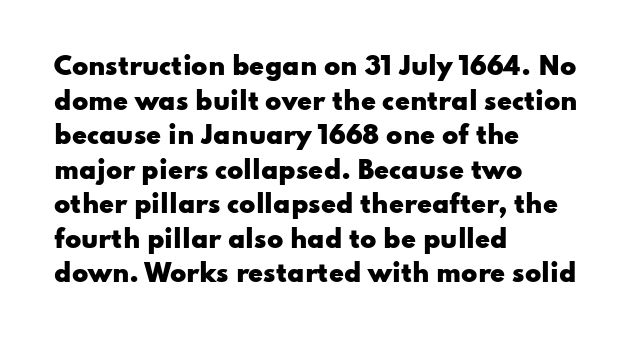
Q: Is the text bold? A: Yes.
Q: Is the text italic (slanted)? A: No, it is upright.
Q: Is the text underlined? A: No.
Q: How is the paragraph aligned? A: Left-aligned.
Q: Is the spacing between letters normal or unusually wide? A: Normal.
Q: Is the spacing between lines tight, normal or loose? A: Normal.
